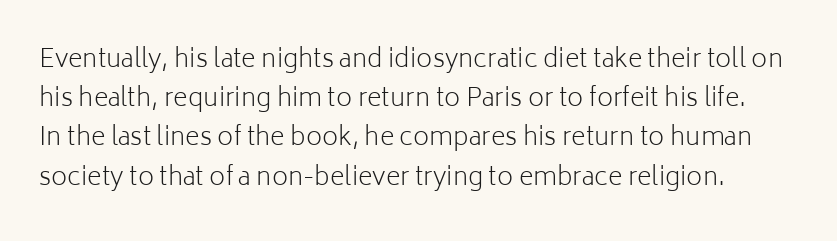
Check the space under the baseline: it is left empty. Characters remain perfectly vertical along every line. Default kerning and tracking; the words read as compact shapes. Stems here are at most as thick as an everyday book face.
